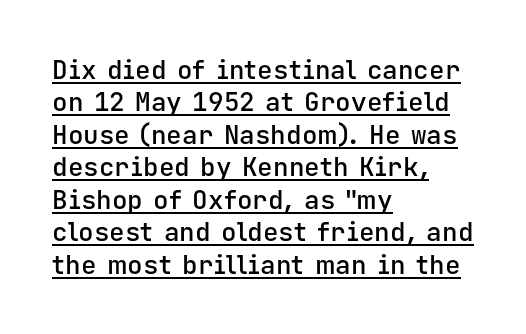
{"italic": "no", "bold": "semi", "underline": "yes", "align": "left", "line_spacing": "normal", "line_spacing_ratio": 1.25, "letter_spacing": "normal", "letter_spacing_em": 0.0, "glyph_px": 26}
